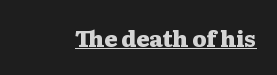
{"italic": "no", "bold": "yes", "underline": "yes", "letter_spacing": "normal", "letter_spacing_em": 0.0, "glyph_px": 22}
